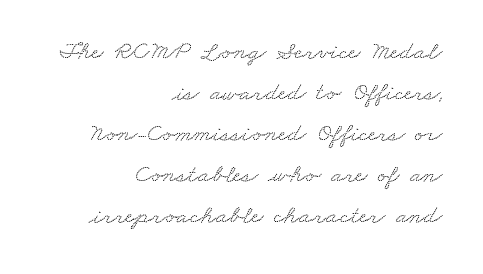
{"underline": "no", "align": "right", "line_spacing": "normal", "line_spacing_ratio": 1.58, "letter_spacing": "normal", "letter_spacing_em": 0.0, "glyph_px": 26}
